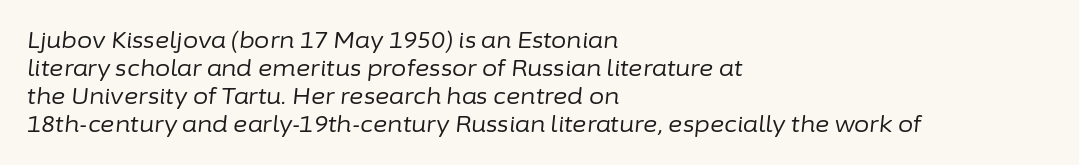
The image shows 22 px text type, italic (leaning right); set left-aligned, normal line spacing (1.27x), normal letter spacing, not underlined.
